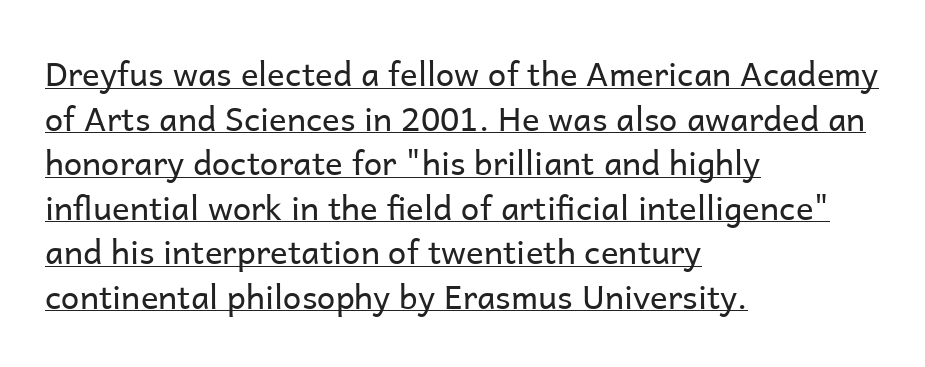
Q: Is the text bold? A: No.
Q: Is the text italic (slanted)? A: No, it is upright.
Q: Is the typeface a serif or a sans-serif typeface? A: Sans-serif.
Q: Is the text underlined? A: Yes.
Q: How is the paragraph aligned? A: Left-aligned.
Q: Is the spacing between letters normal or unusually wide? A: Normal.
Q: Is the spacing between lines tight, normal or loose? A: Normal.
Q: Width (condensed, normal, or wide)? A: Normal.
Q: Stroke contrast? A: Low.
Q: x-height? A: Medium.
Q: Monospaced? A: No.
